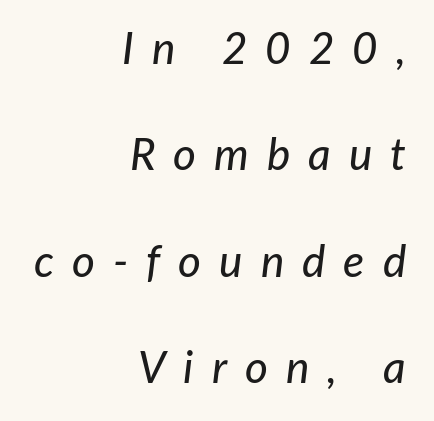
Layout note: lines flush right. Reading down the column, the eye jumps a long way to each next line. The area under the type is left untouched. These lines have a slow, spaced-out rhythm from letter to letter. Think of a printed novel: that variable character pitch is what you see here.
